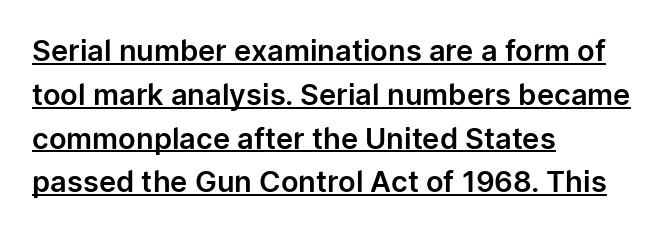
{"serif": "no", "italic": "no", "width": "normal", "stroke_contrast": "low", "x_height": "medium", "monospaced": "no", "underline": "yes", "align": "left", "line_spacing": "normal", "line_spacing_ratio": 1.51, "letter_spacing": "normal", "letter_spacing_em": 0.0, "glyph_px": 29}
